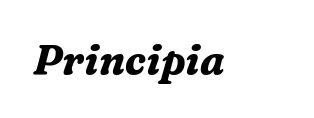
Caption: standard tracking, unaltered. Varying glyph widths throughout — classic text-font behaviour. The specimen omits any rule beneath the text block's lines. In terms of posture, this sample is oblique. Little horizontal feet cap the strokes, marking this as serif type. This is heavy type, rendered in bold.
